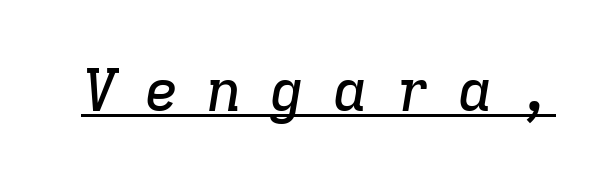
The image shows 59 px serif type, italic (leaning right), monospaced; set unusually wide letter spacing (+0.46 em), underlined; low stroke contrast and a medium x-height.
